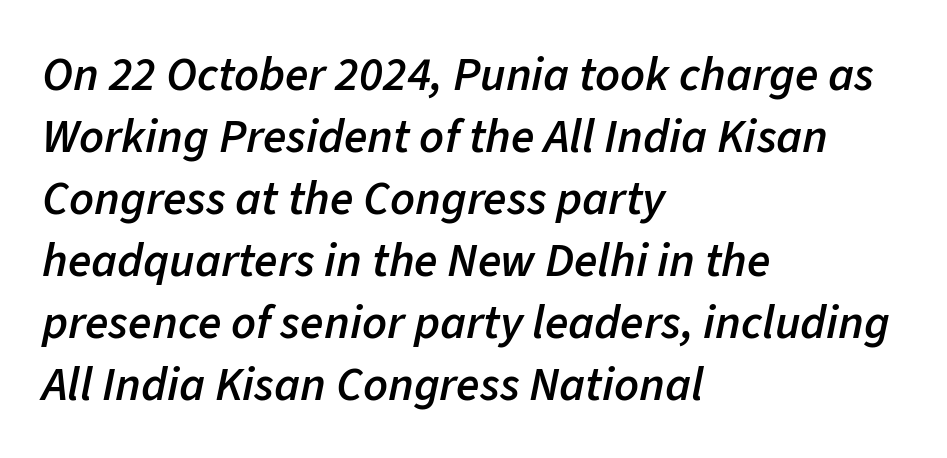
Q: Is the text bold? A: Semi-bold.
Q: Is the text italic (slanted)? A: Yes, it leans right by about 11 degrees.
Q: Is the text underlined? A: No.
Q: How is the paragraph aligned? A: Left-aligned.
Q: Is the spacing between letters normal or unusually wide? A: Normal.
Q: Is the spacing between lines tight, normal or loose? A: Normal.
Q: Width (condensed, normal, or wide)? A: Normal.
Q: Stroke contrast? A: Low.
Q: x-height? A: Medium.
Q: Monospaced? A: No.
